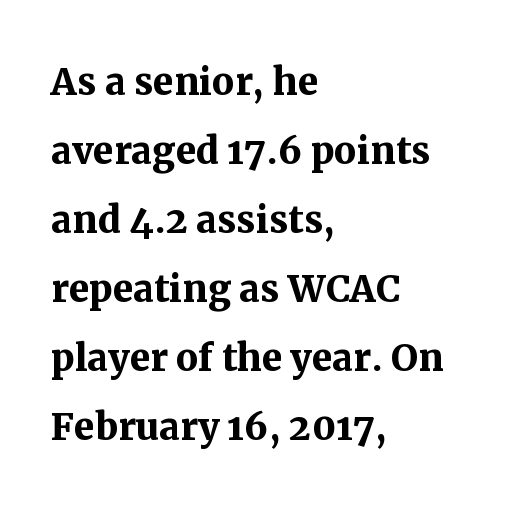
Quick note: interline space is typical. Unlike italic type, these characters show no tilt at all. This is serif lettering, the kind often seen in printed books. Glyph-to-glyph distance matches everyday printed text. You could not count columns in this text — the font is proportionally spaced. The setting favours the left margin, as ordinary paragraphs usually do.
